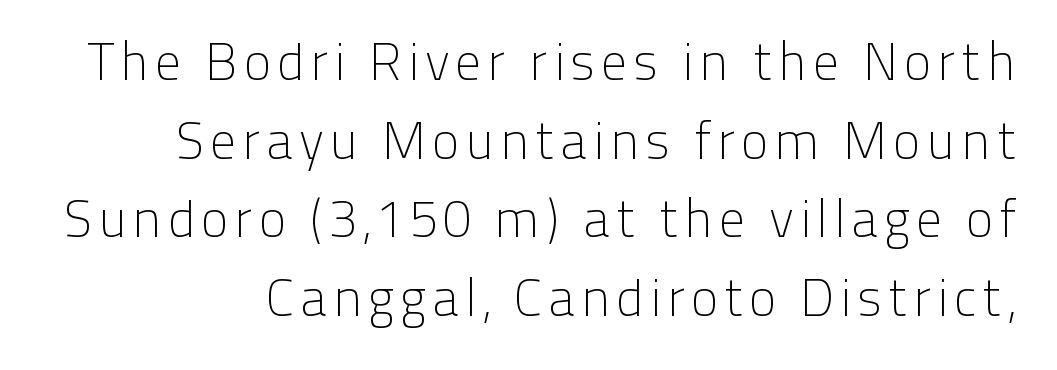
Q: Is the text bold? A: No.
Q: Is the text italic (slanted)? A: No, it is upright.
Q: Is the typeface a serif or a sans-serif typeface? A: Sans-serif.
Q: Is the text underlined? A: No.
Q: How is the paragraph aligned? A: Right-aligned.
Q: Is the spacing between lines tight, normal or loose? A: Normal.
Q: Width (condensed, normal, or wide)? A: Normal.
Q: Stroke contrast? A: Low.
Q: x-height? A: Medium.
Q: Monospaced? A: No.
